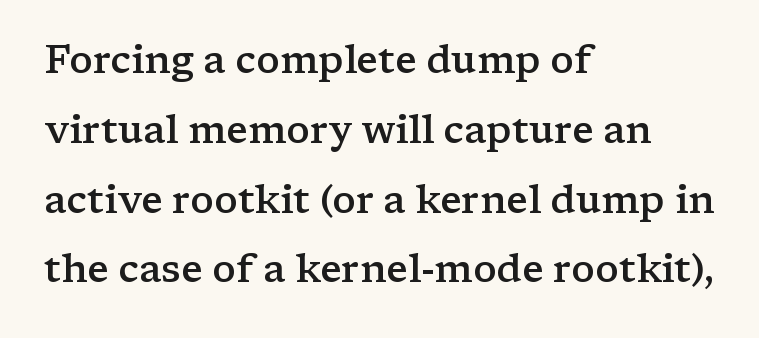
The setting favours the left margin, as ordinary paragraphs usually do. The typeface chosen for these lines features serifs. Every stem runs plumb, perpendicular to the baseline. The baseline area is clear. The passage shown is typed in a proportional face where columns would drift.
